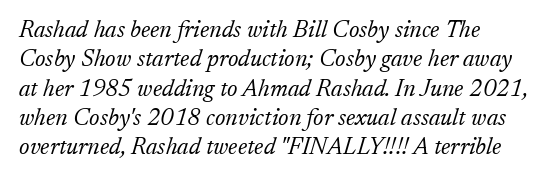
Q: Is the text bold? A: No.
Q: Is the text italic (slanted)? A: Yes, it leans right by about 17 degrees.
Q: Is the text underlined? A: No.
Q: Is the spacing between letters normal or unusually wide? A: Normal.
